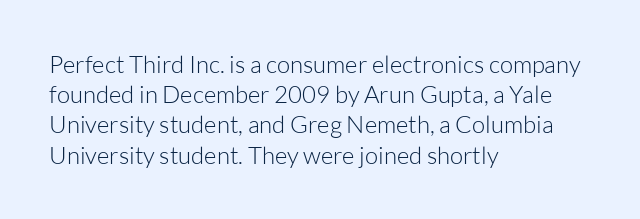
The weight would be labelled regular, book, light, or lighter still. Every stem runs plumb, perpendicular to the baseline. Descender tails drop into unmarked territory. One glance says typical: line gaps are just what's usual.
